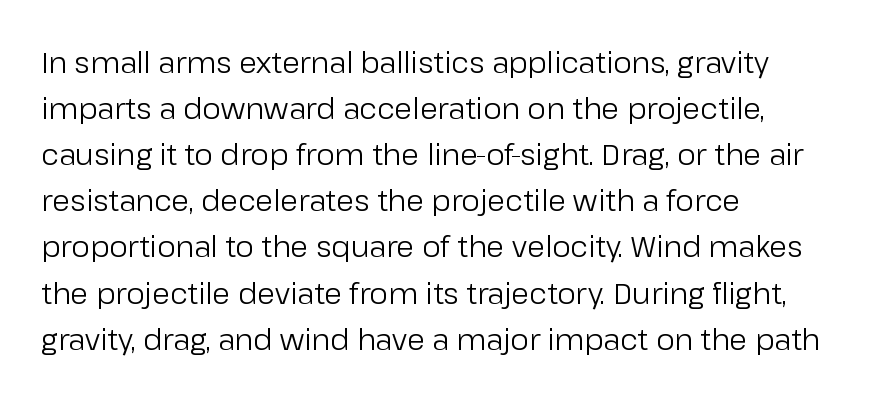
The image shows 29 px regular-weight sans-serif type, upright; set left-aligned, normal line spacing (1.59x), normal letter spacing, not underlined; low stroke contrast and a medium x-height.
